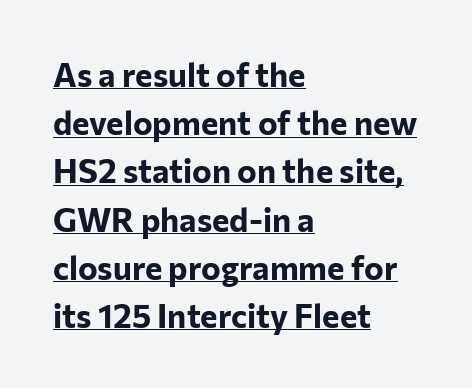
Short note: letters normally spaced. The rendering anchors every line to the left-hand side. Plenty of ink on the page — the face is bold. Horizontal bands of white between lines are of average thickness. The letters stand straight up with perfectly vertical stems. What decoration does the sample have? An underline.
